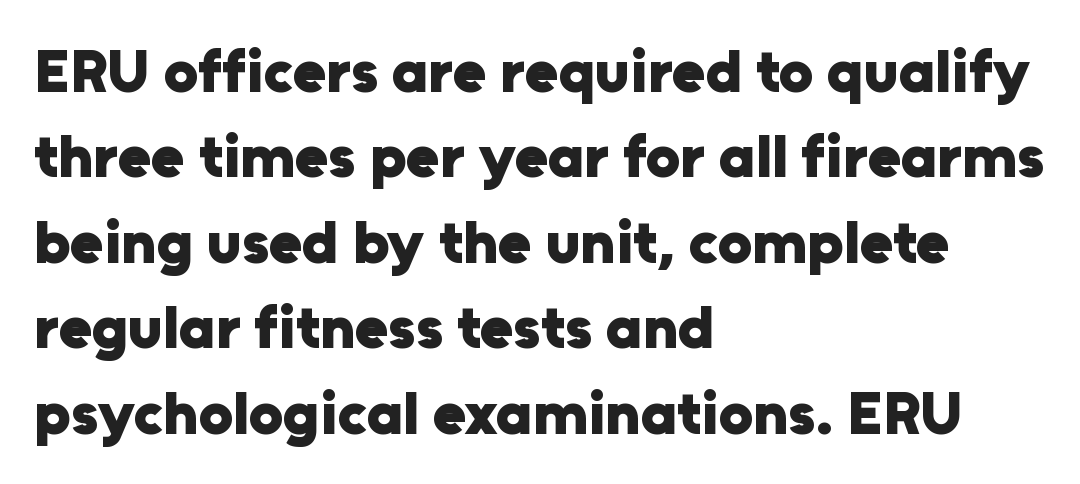
Q: Is the text bold? A: Yes.
Q: Is the text italic (slanted)? A: No, it is upright.
Q: Is the typeface a serif or a sans-serif typeface? A: Sans-serif.
Q: Is the text underlined? A: No.
Q: How is the paragraph aligned? A: Left-aligned.
Q: Is the spacing between letters normal or unusually wide? A: Normal.
Q: Is the spacing between lines tight, normal or loose? A: Normal.
Q: Width (condensed, normal, or wide)? A: Normal.
Q: Stroke contrast? A: Low.
Q: x-height? A: Medium.
Q: Monospaced? A: No.
